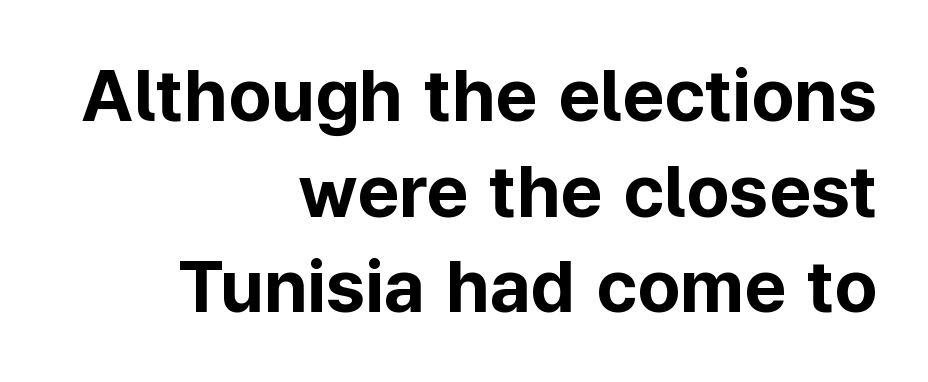
The image shows 73 px bold sans-serif type, upright; set right-aligned, normal line spacing (1.31x), normal letter spacing, not underlined; low stroke contrast and a medium x-height.
